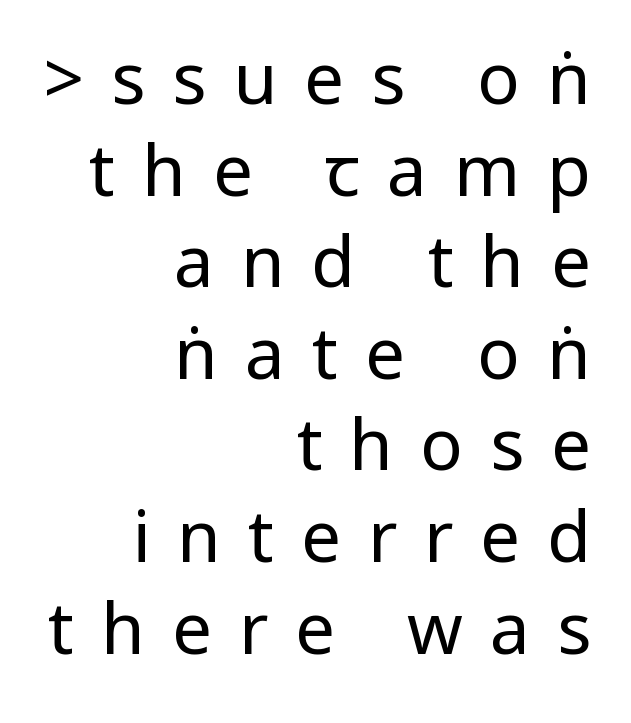
{"serif": "no", "italic": "no", "bold": "no", "weight": "regular", "width": "condensed", "stroke_contrast": "low", "underline": "no", "align": "right", "line_spacing": "normal", "line_spacing_ratio": 1.29, "letter_spacing": "wide", "letter_spacing_em": 0.38, "glyph_px": 71}
